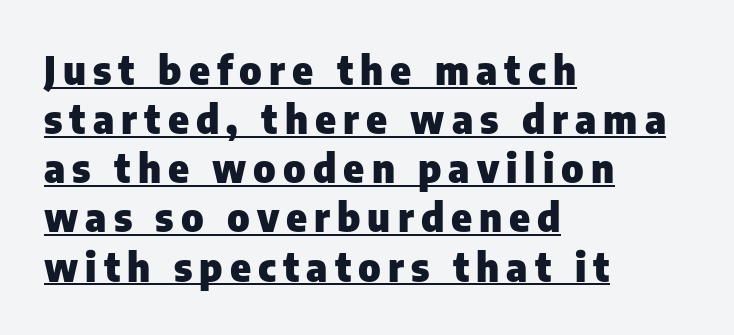
Q: Is the text bold? A: Yes.
Q: Is the text italic (slanted)? A: No, it is upright.
Q: Is the typeface a serif or a sans-serif typeface? A: Sans-serif.
Q: Is the text underlined? A: Yes.
Q: How is the paragraph aligned? A: Left-aligned.
Q: Is the spacing between lines tight, normal or loose? A: Normal.
Q: Width (condensed, normal, or wide)? A: Normal.
Q: Stroke contrast? A: Low.
Q: x-height? A: Medium.
Q: Monospaced? A: No.
